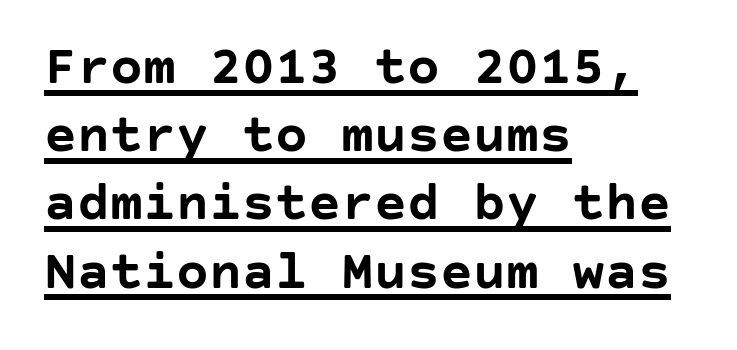
{"serif": "no", "italic": "no", "bold": "yes", "weight": "semibold", "width": "normal", "stroke_contrast": "low", "x_height": "large", "underline": "yes", "align": "left", "line_spacing_ratio": 1.24, "letter_spacing": "normal", "letter_spacing_em": 0.0, "glyph_px": 55}
